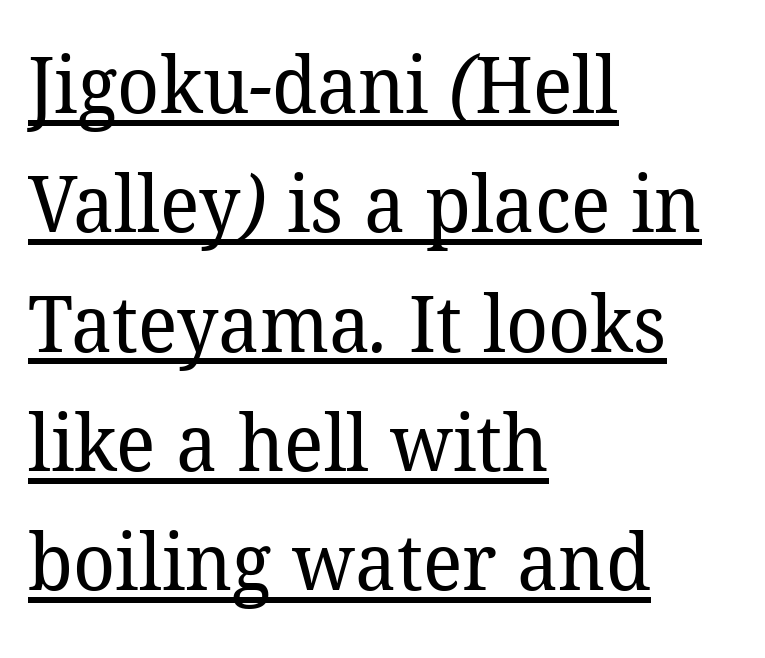
Rows of type keep a routine distance in the vertical direction. Unbolded letterforms with no extra heft. Does extra space separate the letters? No, they use regular spacing. Quick note: underline on. These lines are composed in type with serifs. Looks like regular typesetting: each glyph gets only the width it needs.
